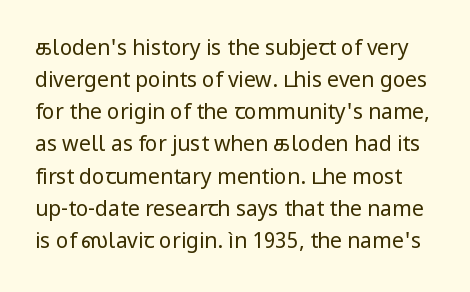
Q: Is the text bold? A: No.
Q: Is the text italic (slanted)? A: No, it is upright.
Q: Is the text underlined? A: No.
Q: Is the spacing between letters normal or unusually wide? A: Normal.
Q: Is the spacing between lines tight, normal or loose? A: Normal.
